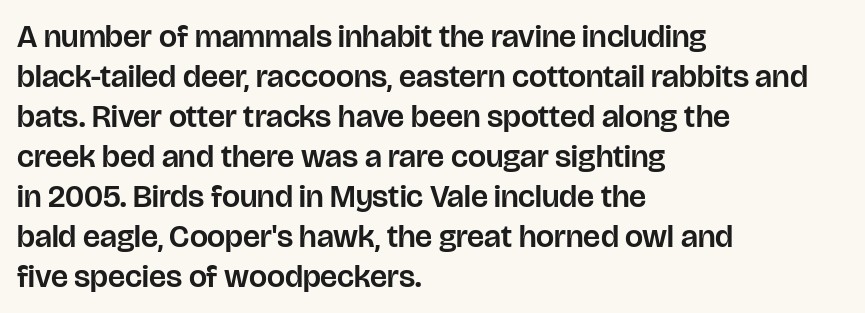
The image shows 32 px sans-serif type, upright; set left-aligned, normal line spacing (1.25x), normal letter spacing, not underlined; low stroke contrast and a large x-height.
